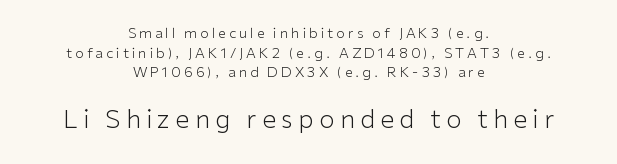
The lines in this sample share a center point and differ in where they start and stop. The space directly below the letters is spotless. A typesetter would call this heavily tracked-out type. This layout puts the modest block above and the oversized block below. Italic: no, the glyphs are upright roman. The line-height multiplier appears to be the usual default.
